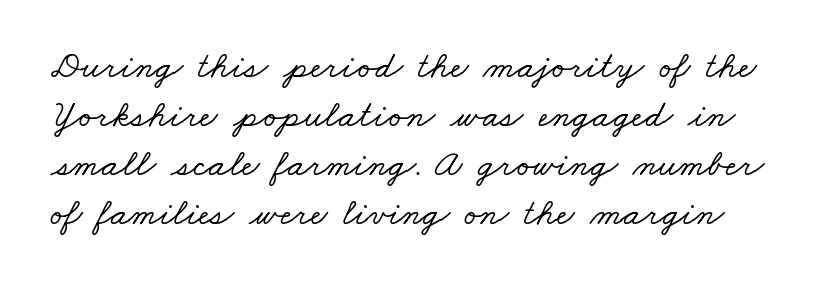
The passage shown is typeset with a serif family. No word sits above an underline. Here the glyphs are tracked normally, forming tight word shapes. Regular leading. Varying glyph widths throughout — classic text-font behaviour.
